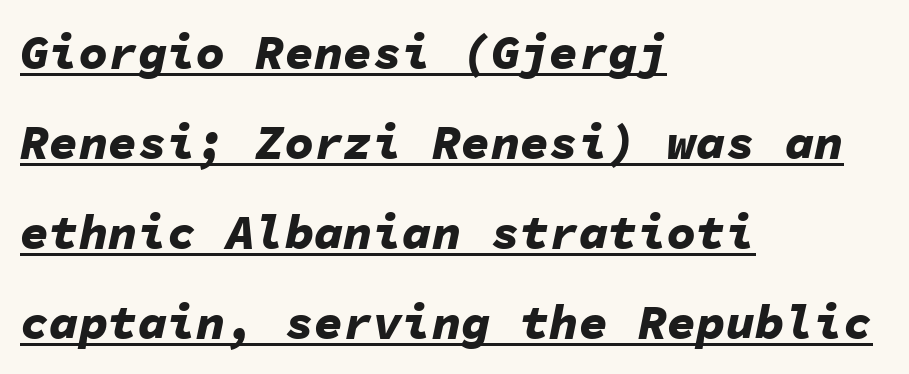
Q: Is the text bold? A: Yes.
Q: Is the text italic (slanted)? A: Yes, it leans right by about 11 degrees.
Q: Is the text underlined? A: Yes.
Q: How is the paragraph aligned? A: Left-aligned.
Q: Is the spacing between letters normal or unusually wide? A: Normal.
Q: Width (condensed, normal, or wide)? A: Normal.
Q: Stroke contrast? A: Low.
Q: x-height? A: Medium.
Q: Monospaced? A: Yes.
